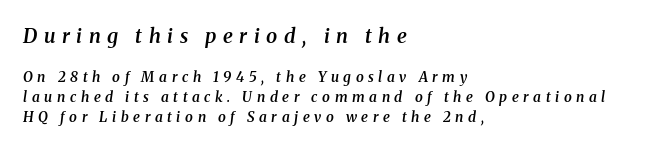
Caption: multi-line text, flush left, ragged right. Visually, the top section dominates because its glyphs are scaled up. Look at the stroke-to-counter ratio: somewhat heavy, a semibold. Tracking here is generous; glyphs stand well apart from one another. Regarding leading, the lines here are spaced in the standard way.
